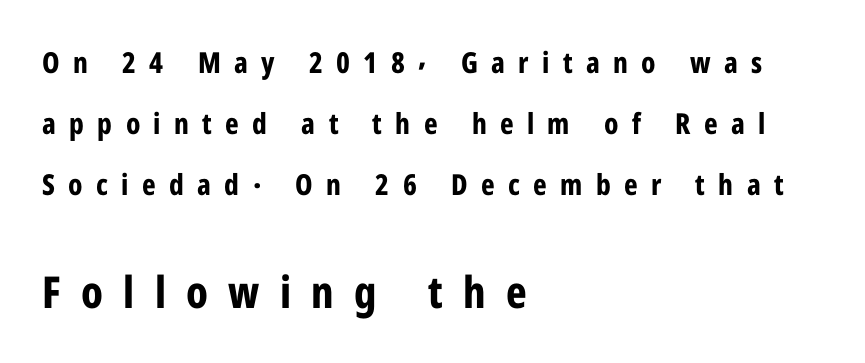
{"serif": "no", "italic": "no", "bold": "yes", "weight": "bold", "width": "condensed", "stroke_contrast": "low", "x_height": "medium", "monospaced": "no", "underline": "no", "align": "left", "line_spacing": "loose", "line_spacing_ratio": 2.1, "letter_spacing": "wide", "letter_spacing_em": 0.46, "larger_block": "second", "size_ratio": 1.52, "glyph_px": 44}
